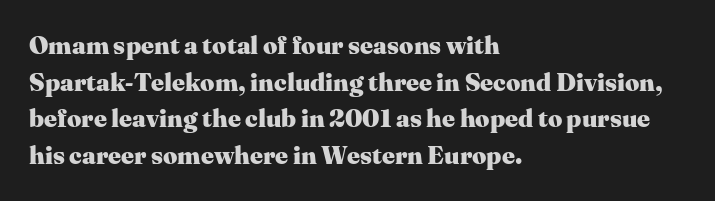
The image shows 25 px bold type, upright; set left-aligned, normal line spacing (1.47x), normal letter spacing, not underlined.
